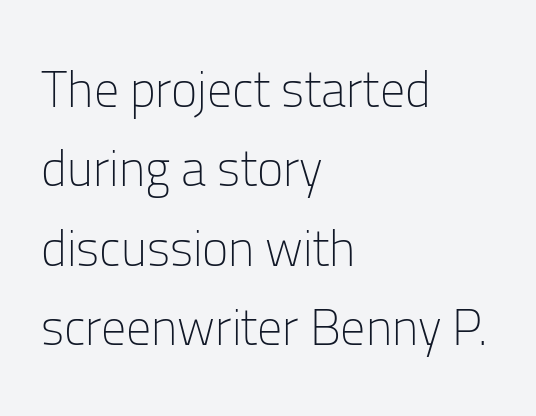
Each letter keeps its own natural width here, so spacing adapts to shape. This is sans-serif lettering, the kind often seen on screens and signage. The font sits on the lighter half of the weight spectrum, regular included. Italic? Not at all — the glyphs are vertical. The leading is moderate, giving the passage an even texture. Casual observation: everything's shoved over to the left.
